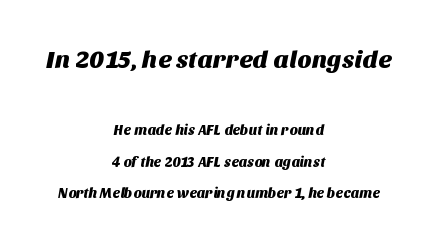
Q: Is the text underlined? A: No.
Q: How is the paragraph aligned? A: Centered.
Q: Is the spacing between letters normal or unusually wide? A: Normal.
Q: Is the spacing between lines tight, normal or loose? A: Loose.
Q: Which block of text is set in a larger size, the first (top) or the second (bottom)? A: The first (top) one.
